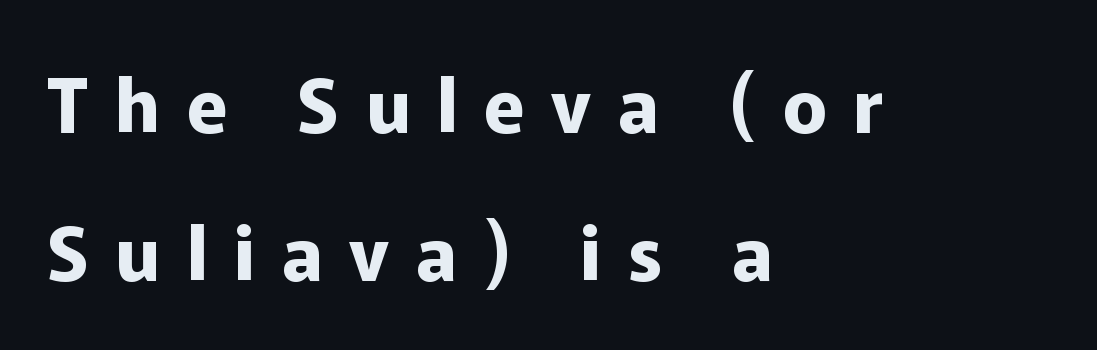
The text was rendered using a sans face with plain stroke endings. Here the designer chose a conventional face with non-uniform glyph widths. This is roman type, the default non-slanted kind. The lines in this sample share a left origin and differ only in where they stop.
